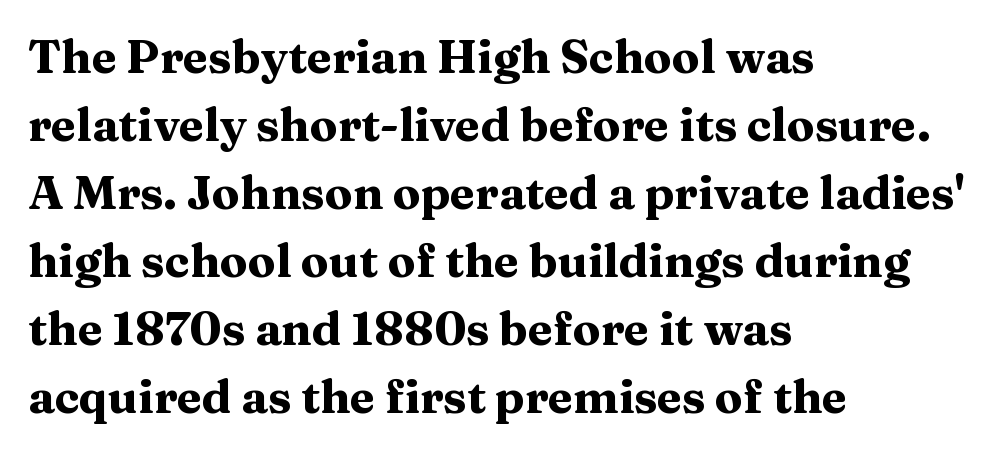
The image shows 46 px heavy, wide serif type, upright; set left-aligned, normal line spacing (1.48x), normal letter spacing, not underlined; medium stroke contrast and a medium x-height.
